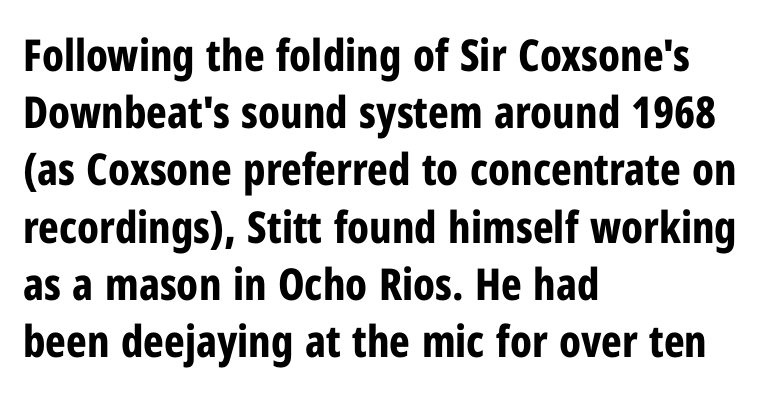
The image shows 44 px bold, condensed sans-serif type, upright; set left-aligned, normal line spacing (1.3x), normal letter spacing, not underlined; low stroke contrast and a medium x-height.
